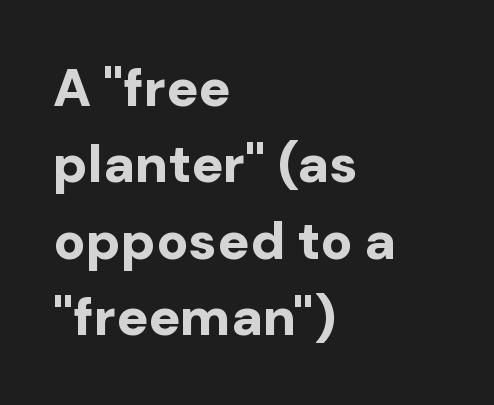
Q: Is the text bold? A: Yes.
Q: Is the text italic (slanted)? A: No, it is upright.
Q: Is the typeface a serif or a sans-serif typeface? A: Sans-serif.
Q: Is the text underlined? A: No.
Q: How is the paragraph aligned? A: Left-aligned.
Q: Is the spacing between letters normal or unusually wide? A: Normal.
Q: Is the spacing between lines tight, normal or loose? A: Normal.
Q: Width (condensed, normal, or wide)? A: Normal.
Q: Stroke contrast? A: Low.
Q: x-height? A: Medium.
Q: Monospaced? A: No.
